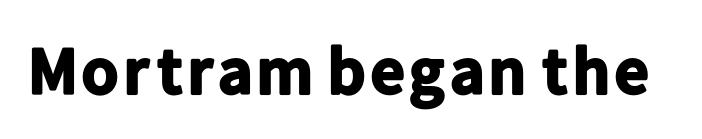
Only glyphs here, with clear space below each row. You'd pick this weight for a headline — it's a proper bold. These lines are rendered in a variable-pitch font. Nothing unusual about the tracking: characters are spaced as the font intends.
